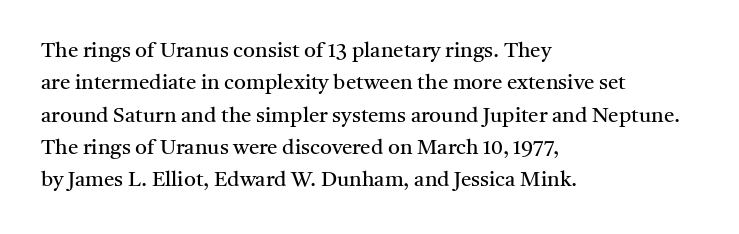
The image shows 21 px text type, upright; set left-aligned, normal line spacing (1.54x), normal letter spacing, not underlined.
